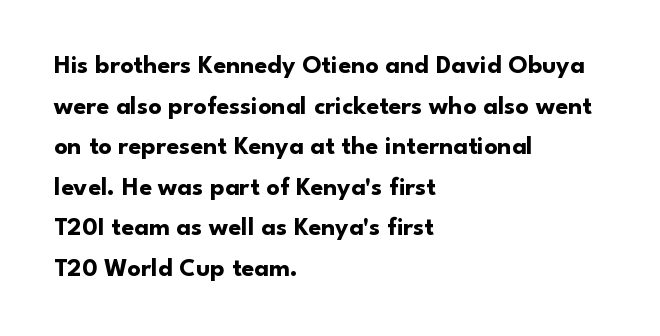
Q: Is the text bold? A: Yes.
Q: Is the text italic (slanted)? A: No, it is upright.
Q: Is the text underlined? A: No.
Q: How is the paragraph aligned? A: Left-aligned.
Q: Is the spacing between letters normal or unusually wide? A: Normal.
Q: Is the spacing between lines tight, normal or loose? A: Normal.
